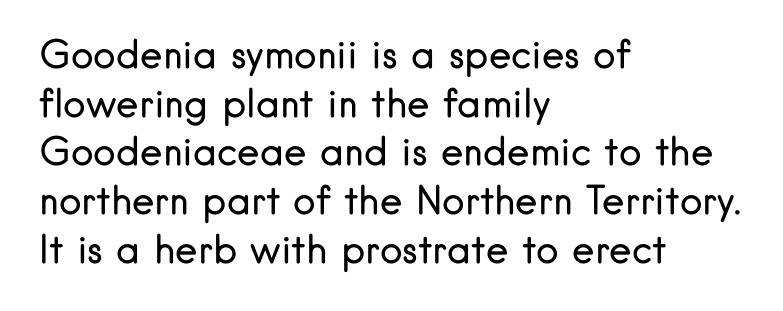
The font is comparable to plain body text, perhaps lighter. Visually the block forms a straight wall on the left and a jagged coastline on the right. Whoever set this chose a conventional vertical rhythm. A sans-serif font was chosen for this passage. The letters advance in unequal steps, a hallmark of proportional type.
